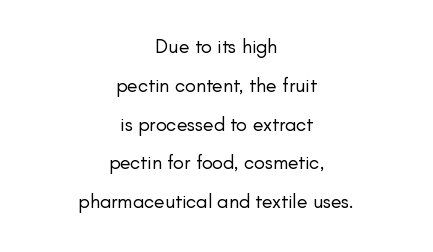
The image shows 20 px text type, upright; set centered, loose line spacing (1.94x), normal letter spacing, not underlined.
